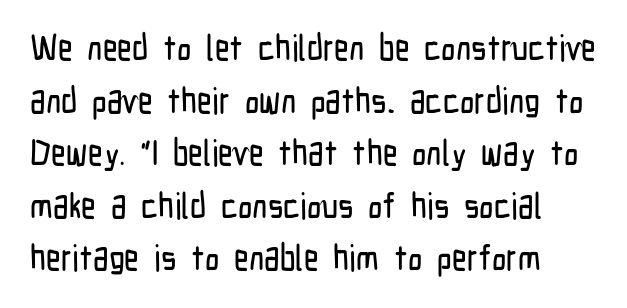
Q: Is the text italic (slanted)? A: No, it is upright.
Q: Is the typeface a serif or a sans-serif typeface? A: Sans-serif.
Q: Is the text underlined? A: No.
Q: Is the spacing between letters normal or unusually wide? A: Normal.
Q: Is the spacing between lines tight, normal or loose? A: Normal.
Q: Width (condensed, normal, or wide)? A: Condensed.
Q: Stroke contrast? A: Low.
Q: x-height? A: Medium.
Q: Monospaced? A: No.
